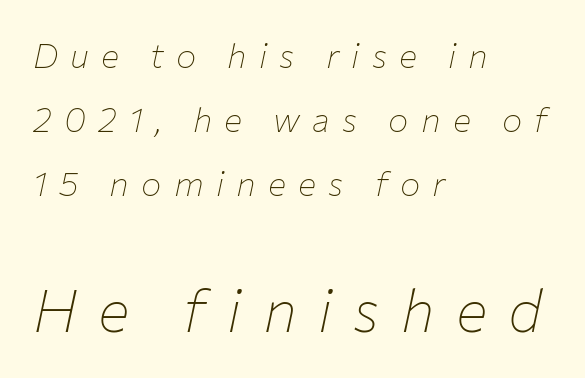
Q: Is the text bold? A: No.
Q: Is the text italic (slanted)? A: Yes, it leans right by about 12 degrees.
Q: Is the text underlined? A: No.
Q: How is the paragraph aligned? A: Left-aligned.
Q: Is the spacing between letters normal or unusually wide? A: Unusually wide.
Q: Which block of text is set in a larger size, the first (top) or the second (bottom)? A: The second (bottom) one.
Q: Width (condensed, normal, or wide)? A: Normal.
Q: Stroke contrast? A: Low.
Q: x-height? A: Medium.
Q: Monospaced? A: No.
